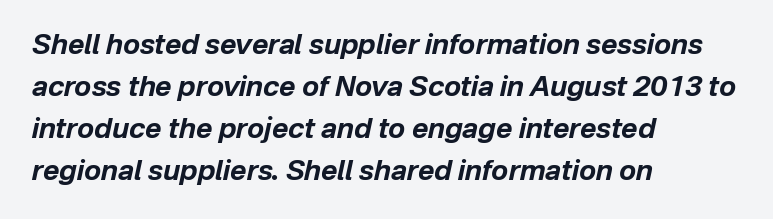
Q: Is the text bold? A: Yes.
Q: Is the text italic (slanted)? A: Yes, it leans right by about 12 degrees.
Q: Is the text underlined? A: No.
Q: How is the paragraph aligned? A: Left-aligned.
Q: Is the spacing between letters normal or unusually wide? A: Normal.
Q: Is the spacing between lines tight, normal or loose? A: Normal.
Q: Width (condensed, normal, or wide)? A: Normal.
Q: Stroke contrast? A: Low.
Q: x-height? A: Medium.
Q: Monospaced? A: No.
